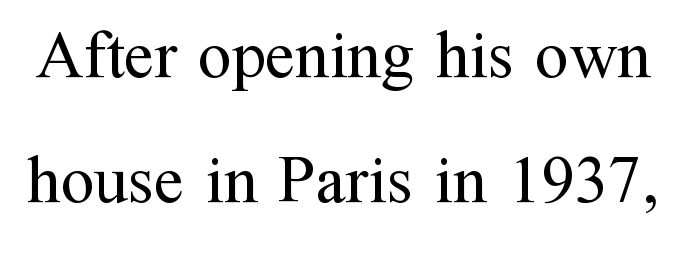
{"serif": "yes", "italic": "no", "bold": "no", "weight": "regular", "width": "normal", "stroke_contrast": "medium", "x_height": "medium", "monospaced": "no", "underline": "no", "line_spacing_ratio": 1.87, "letter_spacing": "normal", "letter_spacing_em": 0.0, "glyph_px": 67}
